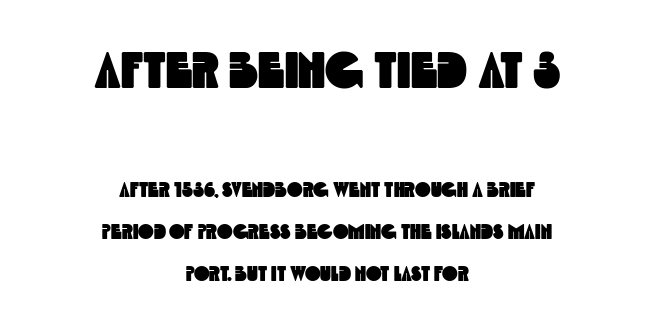
{"serif": "no", "width": "condensed", "x_height": "large", "monospaced": "no", "underline": "no", "align": "center", "line_spacing": "loose", "line_spacing_ratio": 2.0, "letter_spacing": "normal", "letter_spacing_em": 0.0, "larger_block": "first", "size_ratio": 2.48, "glyph_px": 52}
